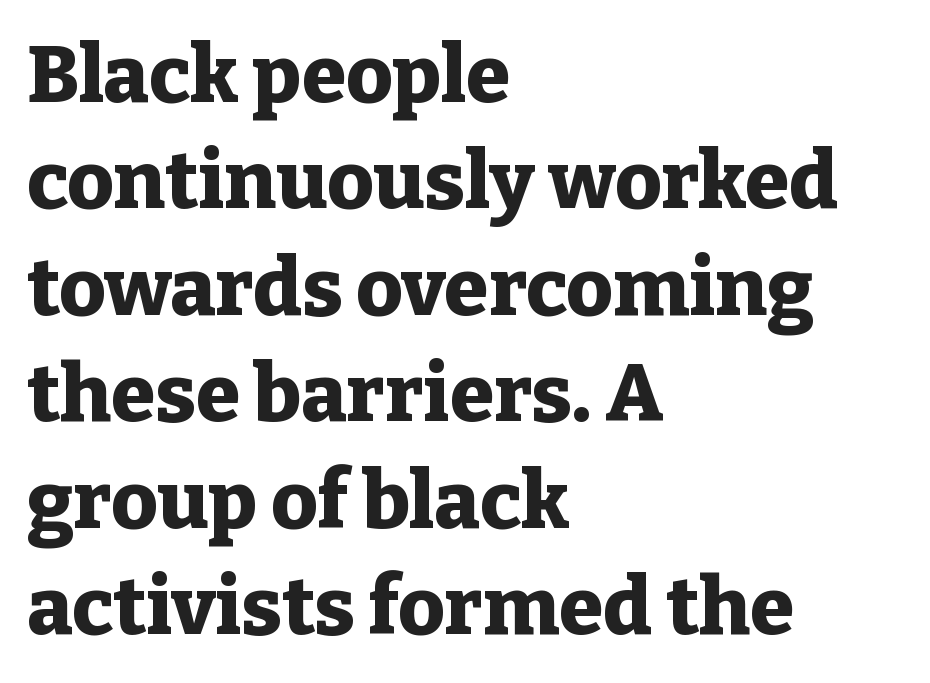
The image shows 80 px heavy serif type, upright; set left-aligned, normal line spacing (1.33x), normal letter spacing, not underlined; low stroke contrast and a medium x-height.
